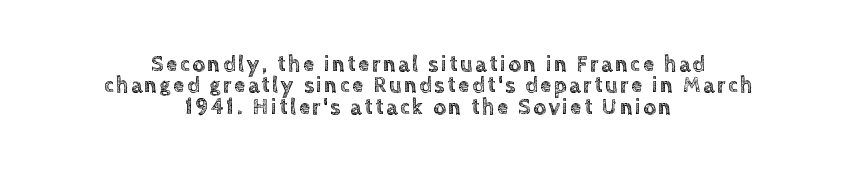
Q: Is the text italic (slanted)? A: No, it is upright.
Q: Is the text underlined? A: No.
Q: How is the paragraph aligned? A: Centered.
Q: Is the spacing between lines tight, normal or loose? A: Tight.
